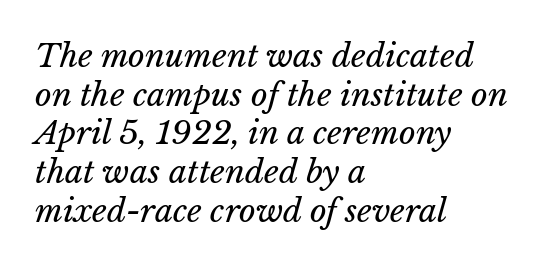
{"bold": "no", "weight": "regular", "width": "normal", "stroke_contrast": "low", "x_height": "medium", "monospaced": "no", "underline": "no", "align": "left", "line_spacing_ratio": 1.21, "letter_spacing": "normal", "letter_spacing_em": 0.0, "glyph_px": 32}
